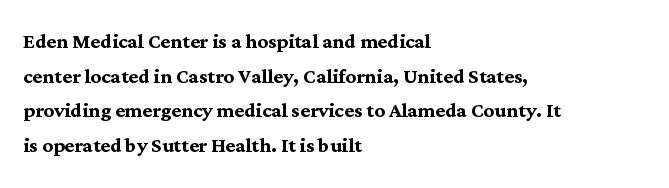
Q: Is the text bold? A: Yes.
Q: Is the text italic (slanted)? A: No, it is upright.
Q: Is the text underlined? A: No.
Q: How is the paragraph aligned? A: Left-aligned.
Q: Is the spacing between letters normal or unusually wide? A: Normal.
Q: Is the spacing between lines tight, normal or loose? A: Normal.
